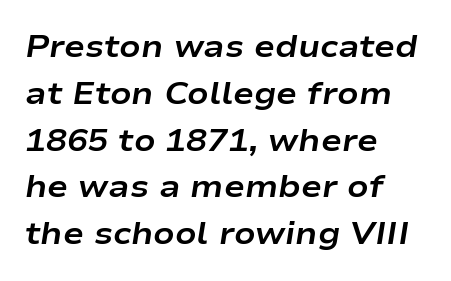
{"italic": "yes", "lean": "right", "slant_degrees": 9, "bold": "yes", "weight": "bold", "width": "wide", "stroke_contrast": "low", "x_height": "medium", "monospaced": "no", "underline": "no", "align": "left", "line_spacing": "normal", "line_spacing_ratio": 1.51, "letter_spacing": "normal", "letter_spacing_em": 0.0, "glyph_px": 31}
